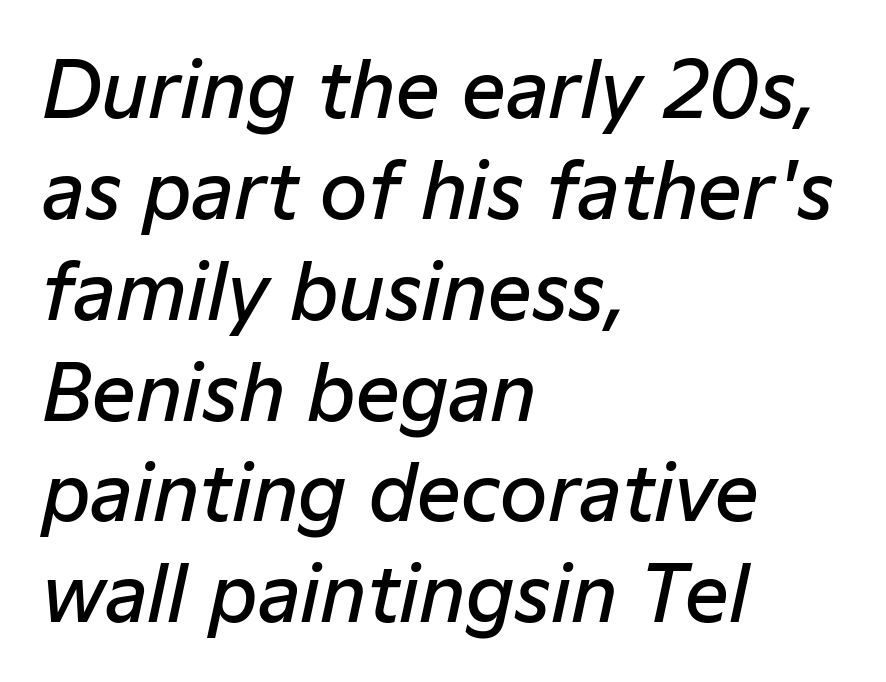
The image shows 77 px semibold type, italic (leaning right); set left-aligned, normal line spacing (1.31x), normal letter spacing, not underlined; low stroke contrast and a medium x-height.
